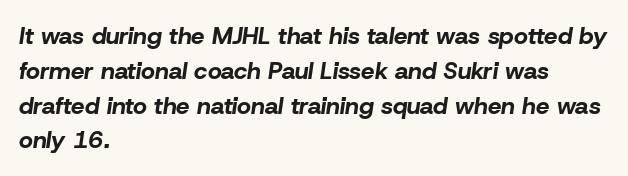
Inter-character spacing is left at the font's built-in metrics. A typesetter would mark this as italic. Summary of weight: heavy, a full bold. A normal amount of white space separates one row of letters from the next.
